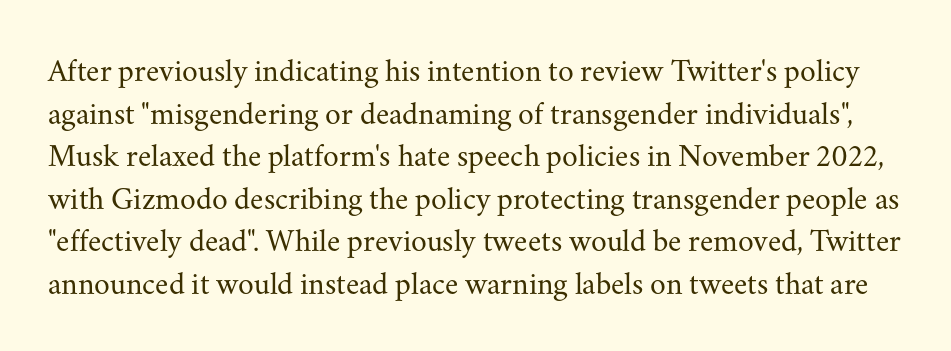
The image shows 32 px regular-weight serif type, upright; set normal line spacing (1.33x), normal letter spacing, not underlined; medium stroke contrast and a small x-height.
